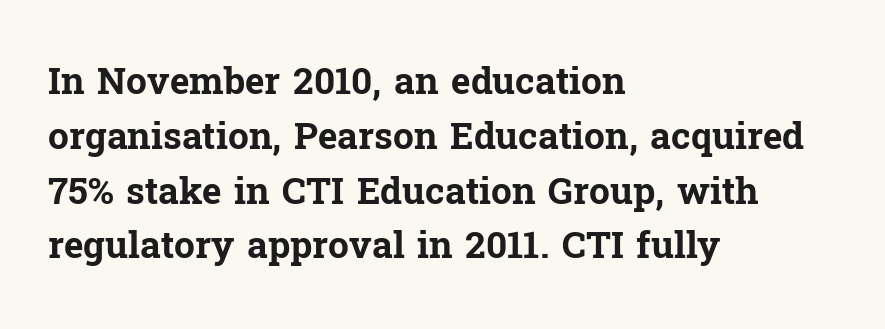
{"serif": "yes", "italic": "no", "bold": "yes", "weight": "bold", "width": "normal", "stroke_contrast": "low", "x_height": "medium", "monospaced": "no", "underline": "no", "align": "left", "line_spacing": "normal", "line_spacing_ratio": 1.48, "letter_spacing": "normal", "letter_spacing_em": 0.0, "glyph_px": 37}
